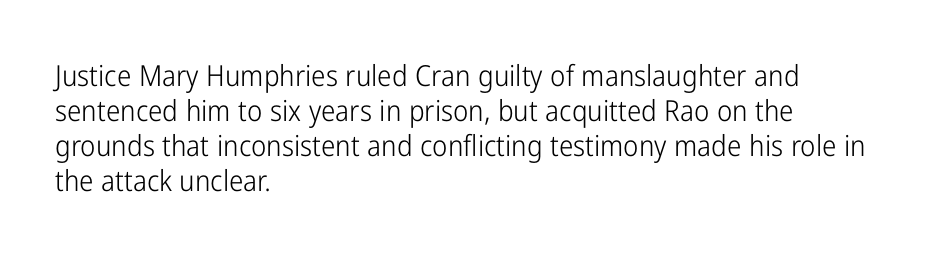
{"serif": "no", "italic": "no", "bold": "no", "weight": "light", "width": "condensed", "stroke_contrast": "low", "x_height": "medium", "monospaced": "no", "underline": "no", "align": "left", "line_spacing_ratio": 1.21, "letter_spacing": "normal", "letter_spacing_em": 0.0, "glyph_px": 29}
